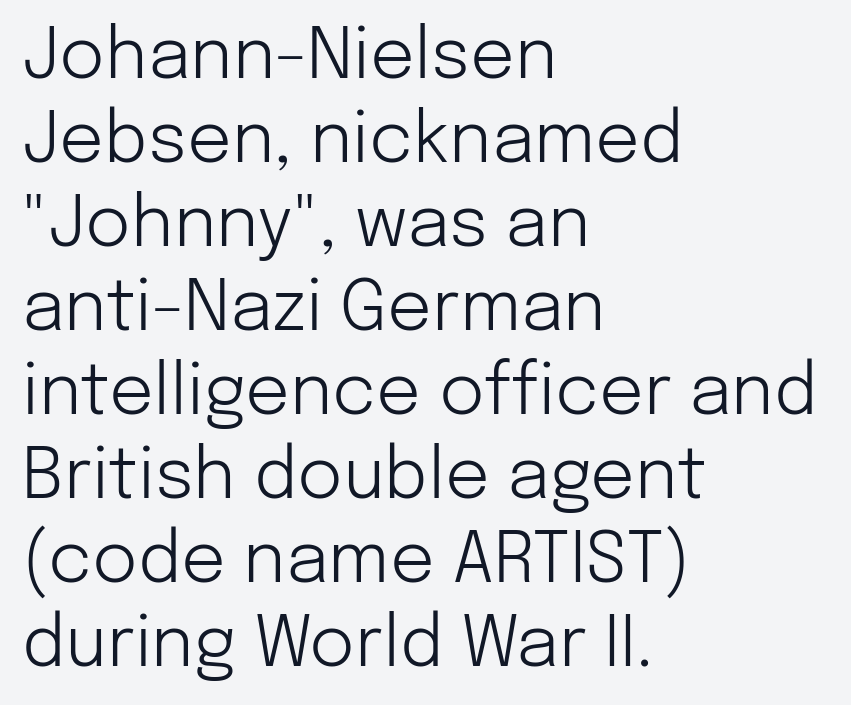
{"serif": "no", "italic": "no", "bold": "no", "weight": "light", "width": "normal", "stroke_contrast": "low", "x_height": "medium", "monospaced": "no", "underline": "no", "align": "left", "line_spacing_ratio": 1.2, "letter_spacing": "normal", "letter_spacing_em": 0.0, "glyph_px": 70}
